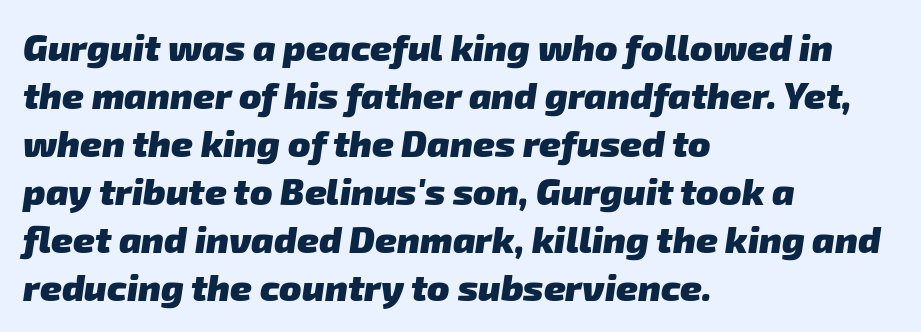
Q: Is the text bold? A: Yes.
Q: Is the typeface a serif or a sans-serif typeface? A: Sans-serif.
Q: Is the text underlined? A: No.
Q: How is the paragraph aligned? A: Left-aligned.
Q: Is the spacing between letters normal or unusually wide? A: Normal.
Q: Is the spacing between lines tight, normal or loose? A: Normal.
Q: Width (condensed, normal, or wide)? A: Normal.
Q: Stroke contrast? A: Low.
Q: x-height? A: Medium.
Q: Monospaced? A: No.
